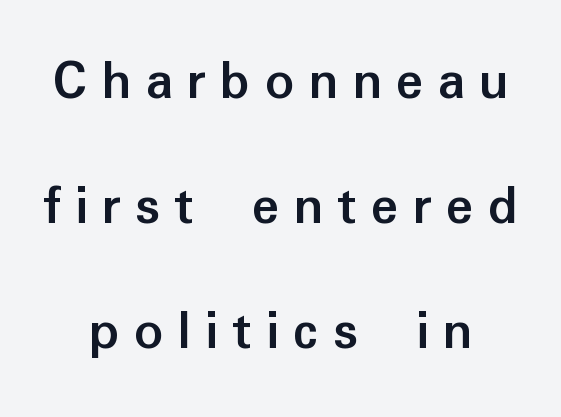
Q: Is the text bold? A: Yes.
Q: Is the text italic (slanted)? A: No, it is upright.
Q: Is the typeface a serif or a sans-serif typeface? A: Sans-serif.
Q: Is the text underlined? A: No.
Q: How is the paragraph aligned? A: Centered.
Q: Is the spacing between letters normal or unusually wide? A: Unusually wide.
Q: Is the spacing between lines tight, normal or loose? A: Loose.
Q: Width (condensed, normal, or wide)? A: Normal.
Q: Stroke contrast? A: Low.
Q: x-height? A: Medium.
Q: Monospaced? A: No.
